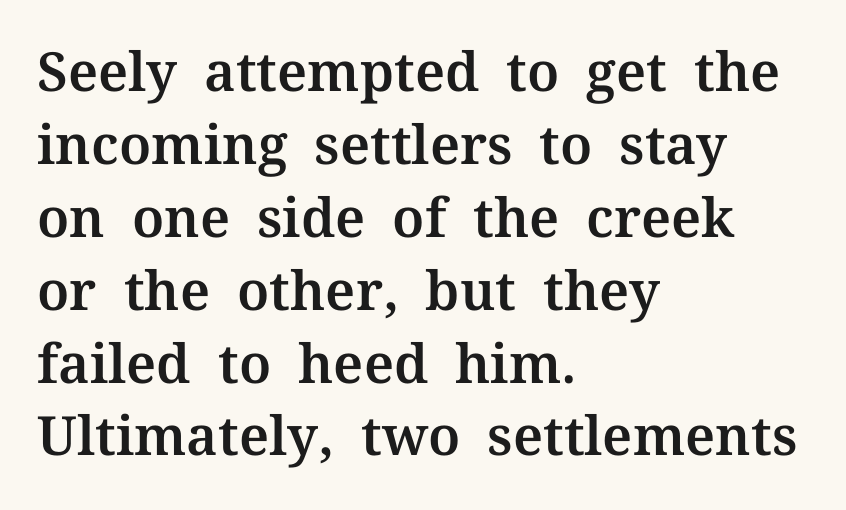
{"serif": "yes", "italic": "no", "width": "normal", "stroke_contrast": "medium", "x_height": "medium", "monospaced": "no", "underline": "no", "align": "left", "line_spacing": "normal", "line_spacing_ratio": 1.35, "letter_spacing": "normal", "letter_spacing_em": 0.0, "glyph_px": 54}
